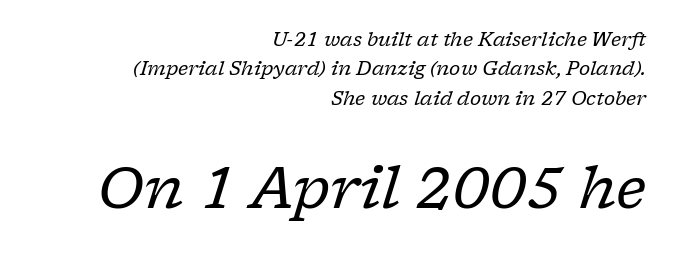
Q: Is the text bold? A: No.
Q: Is the text italic (slanted)? A: Yes, it leans right by about 17 degrees.
Q: Is the typeface a serif or a sans-serif typeface? A: Serif.
Q: Is the text underlined? A: No.
Q: How is the paragraph aligned? A: Right-aligned.
Q: Is the spacing between letters normal or unusually wide? A: Normal.
Q: Is the spacing between lines tight, normal or loose? A: Normal.
Q: Which block of text is set in a larger size, the first (top) or the second (bottom)? A: The second (bottom) one.
Q: Width (condensed, normal, or wide)? A: Normal.
Q: Stroke contrast? A: Low.
Q: x-height? A: Medium.
Q: Monospaced? A: No.
